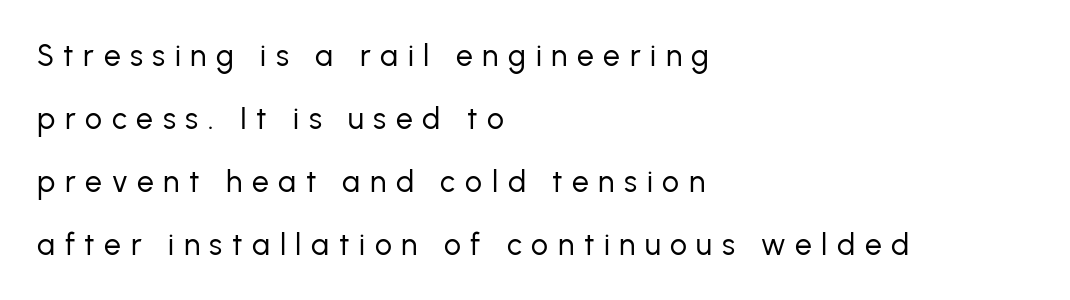
{"serif": "no", "italic": "no", "bold": "no", "weight": "regular", "width": "normal", "stroke_contrast": "low", "x_height": "medium", "monospaced": "no", "underline": "no", "align": "left", "line_spacing": "loose", "line_spacing_ratio": 2.1, "letter_spacing": "wide", "letter_spacing_em": 0.32, "glyph_px": 30}
